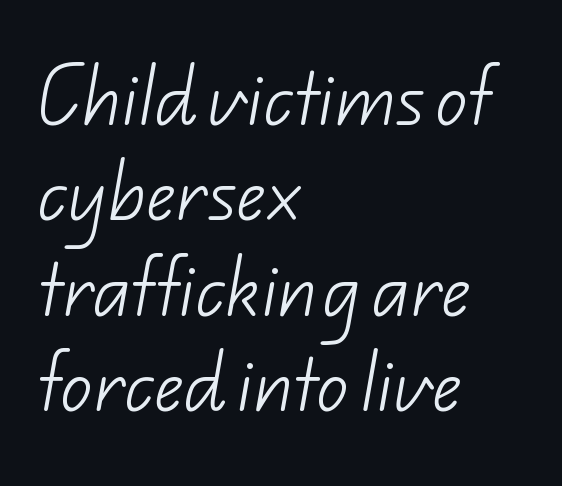
{"serif": "no", "bold": "no", "weight": "light", "width": "normal", "stroke_contrast": "low", "x_height": "small", "monospaced": "no", "underline": "no", "align": "left", "line_spacing": "normal", "line_spacing_ratio": 1.49, "letter_spacing": "normal", "letter_spacing_em": 0.0, "glyph_px": 64}
